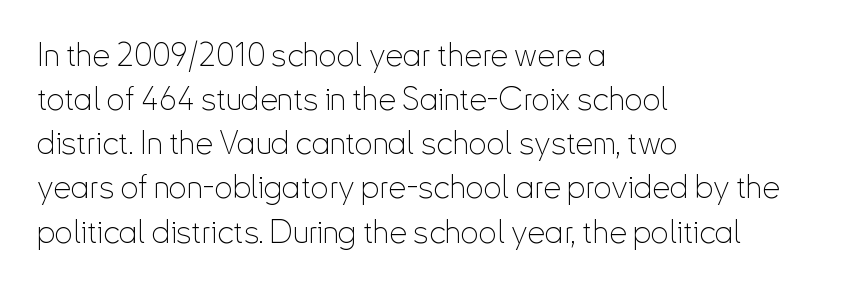
Is the block centered? No — it sits flush against the left margin. Unlike a traditional serif, this face leaves its strokes unadorned. The font sits on the lighter half of the weight spectrum, regular included. In terms of posture, this sample is upright. These lines are rendered in a variable-pitch font. Descender tails drop into unmarked territory.
